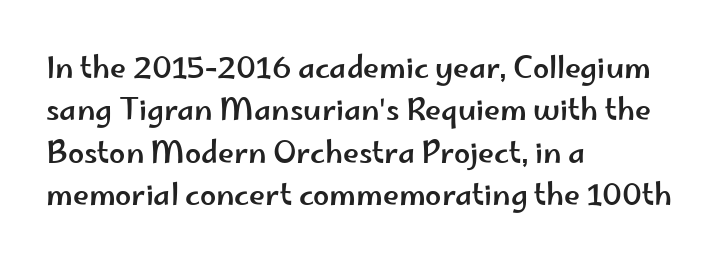
{"serif": "no", "italic": "no", "width": "wide", "stroke_contrast": "low", "x_height": "small", "monospaced": "no", "underline": "no", "align": "left", "line_spacing": "normal", "line_spacing_ratio": 1.46, "letter_spacing": "normal", "letter_spacing_em": 0.0, "glyph_px": 29}
